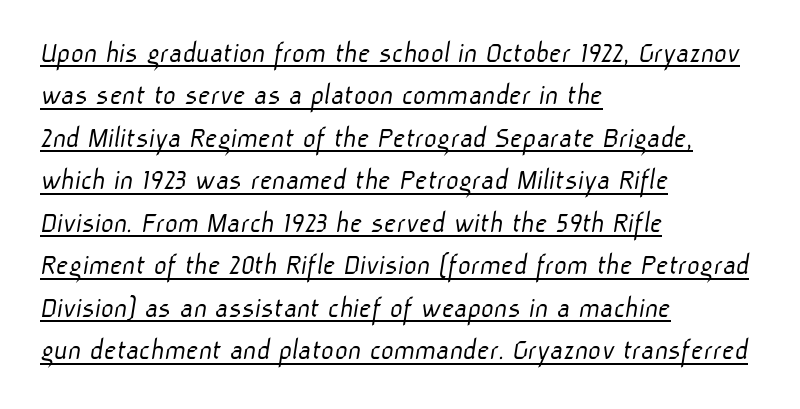
Q: Is the text bold? A: No.
Q: Is the typeface a serif or a sans-serif typeface? A: Sans-serif.
Q: Is the text underlined? A: Yes.
Q: How is the paragraph aligned? A: Left-aligned.
Q: Is the spacing between letters normal or unusually wide? A: Normal.
Q: Is the spacing between lines tight, normal or loose? A: Normal.
Q: Width (condensed, normal, or wide)? A: Normal.
Q: Stroke contrast? A: Low.
Q: x-height? A: Medium.
Q: Monospaced? A: No.
